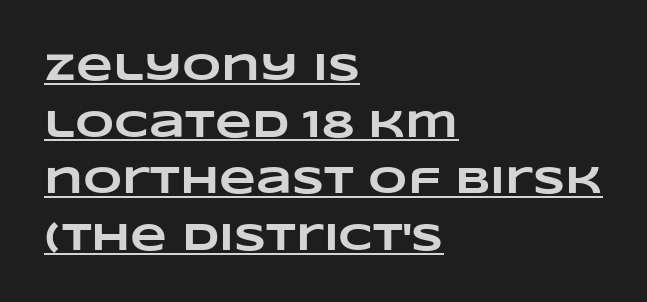
Q: Is the text bold? A: Yes.
Q: Is the text underlined? A: Yes.
Q: How is the paragraph aligned? A: Left-aligned.
Q: Is the spacing between letters normal or unusually wide? A: Normal.
Q: Is the spacing between lines tight, normal or loose? A: Normal.
Q: Width (condensed, normal, or wide)? A: Wide.
Q: Stroke contrast? A: Low.
Q: x-height? A: Large.
Q: Monospaced? A: No.
